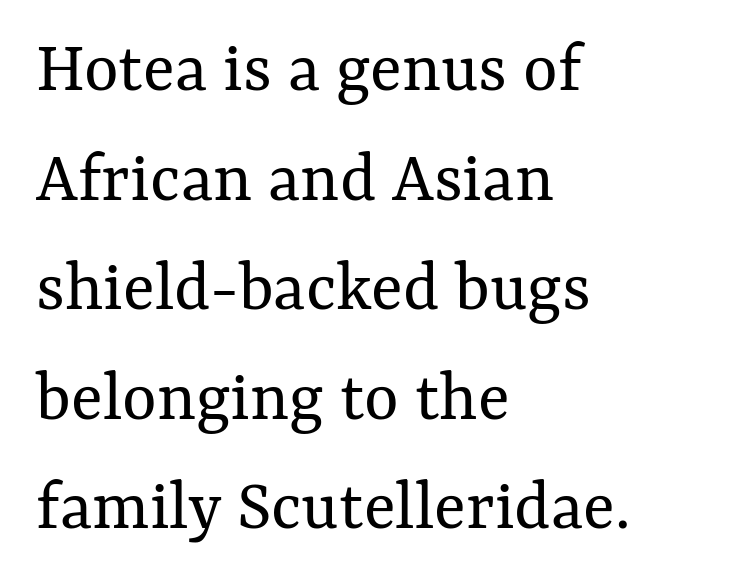
{"italic": "no", "bold": "no", "weight": "regular", "width": "normal", "stroke_contrast": "medium", "x_height": "medium", "monospaced": "no", "underline": "no", "align": "left", "line_spacing": "normal", "line_spacing_ratio": 1.48, "letter_spacing": "normal", "letter_spacing_em": 0.0, "glyph_px": 74}
